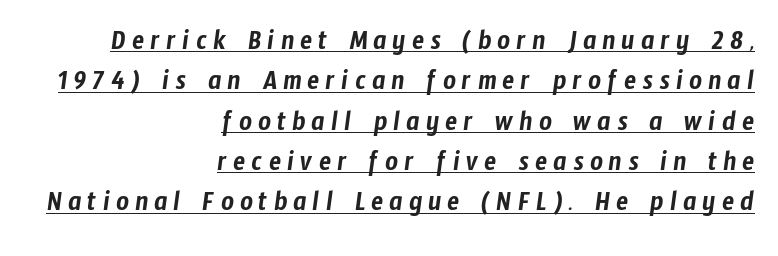
{"serif": "no", "width": "condensed", "stroke_contrast": "low", "x_height": "medium", "monospaced": "no", "underline": "yes", "align": "right", "line_spacing": "normal", "line_spacing_ratio": 1.44, "letter_spacing": "wide", "letter_spacing_em": 0.22, "glyph_px": 28}
